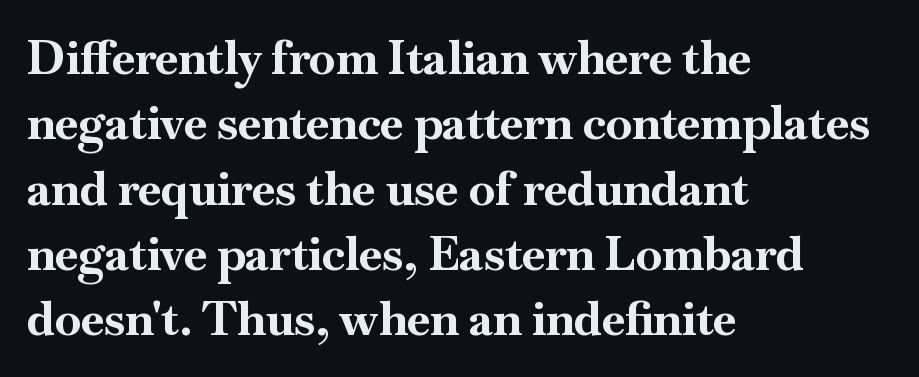
The image shows 47 px bold serif type, upright; set left-aligned, normal line spacing (1.39x), normal letter spacing, not underlined; high stroke contrast and a small x-height.
